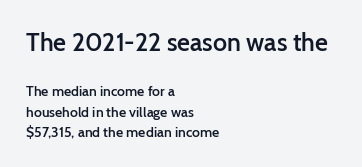
Lines of text with bare space underneath. Typeset ragged right — the left edge is the straight one. Note: larger setting up top, smaller setting below. What weight is shown? A semibold, between regular and bold.
